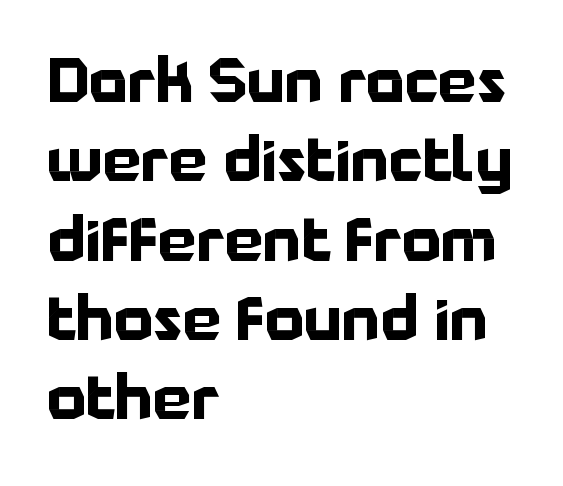
{"serif": "no", "italic": "no", "bold": "yes", "weight": "bold", "width": "normal", "stroke_contrast": "low", "x_height": "medium", "monospaced": "no", "underline": "no", "align": "left", "line_spacing": "normal", "line_spacing_ratio": 1.3, "letter_spacing": "normal", "letter_spacing_em": 0.0, "glyph_px": 61}
